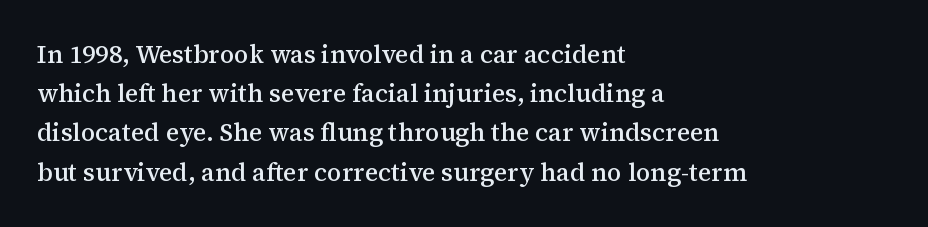
{"italic": "no", "bold": "semi", "underline": "no", "align": "left", "line_spacing": "normal", "line_spacing_ratio": 1.57, "letter_spacing": "normal", "letter_spacing_em": 0.0, "glyph_px": 25}
